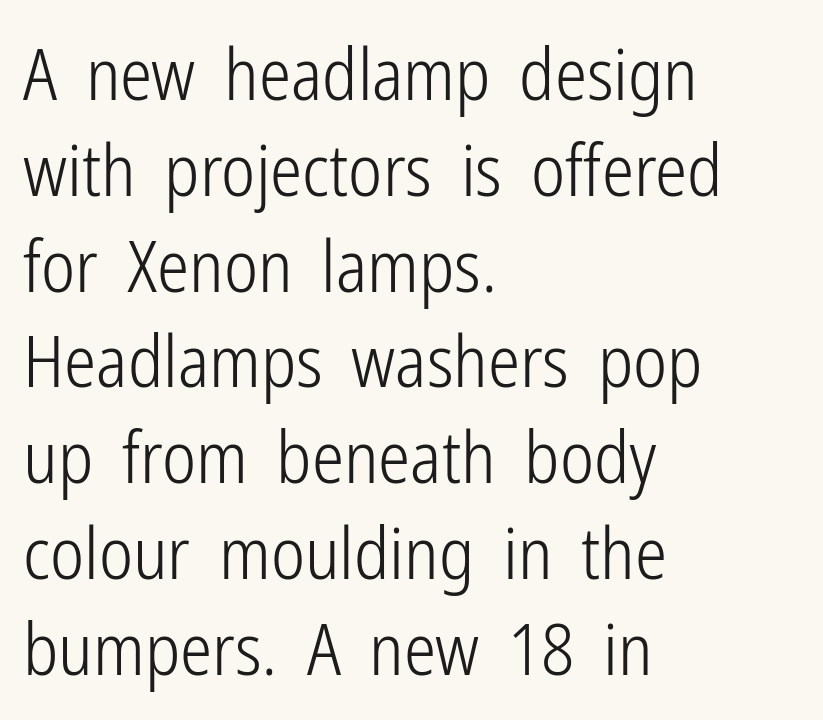
Q: Is the text bold? A: No.
Q: Is the text italic (slanted)? A: No, it is upright.
Q: Is the typeface a serif or a sans-serif typeface? A: Sans-serif.
Q: Is the text underlined? A: No.
Q: How is the paragraph aligned? A: Left-aligned.
Q: Is the spacing between letters normal or unusually wide? A: Normal.
Q: Is the spacing between lines tight, normal or loose? A: Normal.
Q: Width (condensed, normal, or wide)? A: Condensed.
Q: Stroke contrast? A: Low.
Q: x-height? A: Medium.
Q: Monospaced? A: No.
